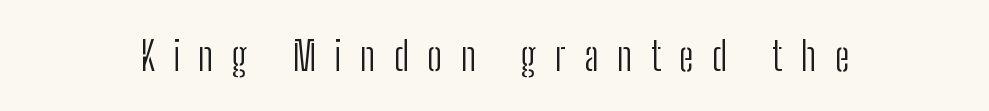
Q: Is the text bold? A: No.
Q: Is the text italic (slanted)? A: No, it is upright.
Q: Is the typeface a serif or a sans-serif typeface? A: Sans-serif.
Q: Is the text underlined? A: No.
Q: Is the spacing between letters normal or unusually wide? A: Unusually wide.
Q: Width (condensed, normal, or wide)? A: Condensed.
Q: Stroke contrast? A: Low.
Q: x-height? A: Medium.
Q: Monospaced? A: No.
